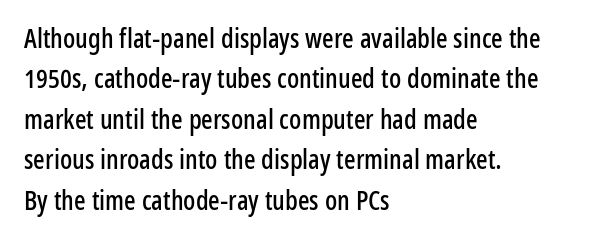
Q: Is the text italic (slanted)? A: No, it is upright.
Q: Is the text underlined? A: No.
Q: How is the paragraph aligned? A: Left-aligned.
Q: Is the spacing between letters normal or unusually wide? A: Normal.
Q: Is the spacing between lines tight, normal or loose? A: Normal.
